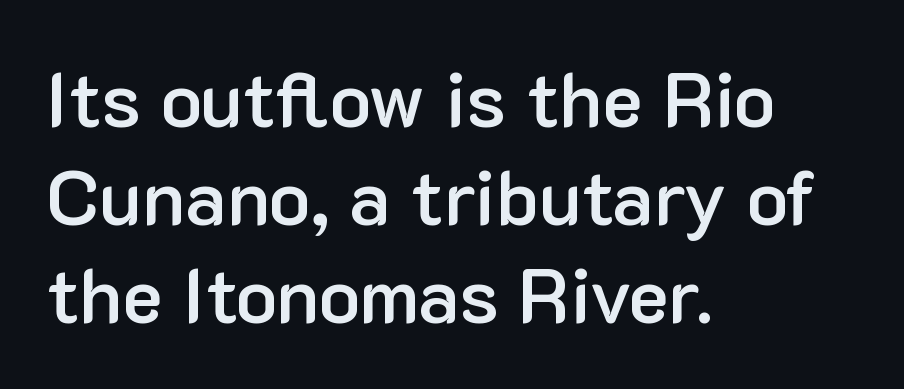
Q: Is the text bold? A: Semi-bold.
Q: Is the text italic (slanted)? A: No, it is upright.
Q: Is the typeface a serif or a sans-serif typeface? A: Sans-serif.
Q: Is the text underlined? A: No.
Q: How is the paragraph aligned? A: Left-aligned.
Q: Is the spacing between letters normal or unusually wide? A: Normal.
Q: Is the spacing between lines tight, normal or loose? A: Normal.
Q: Width (condensed, normal, or wide)? A: Normal.
Q: Stroke contrast? A: Low.
Q: x-height? A: Medium.
Q: Monospaced? A: No.
